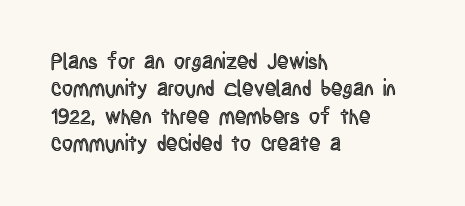
Q: Is the text italic (slanted)? A: No, it is upright.
Q: Is the text underlined? A: No.
Q: How is the paragraph aligned? A: Left-aligned.
Q: Is the spacing between letters normal or unusually wide? A: Normal.
Q: Is the spacing between lines tight, normal or loose? A: Normal.
